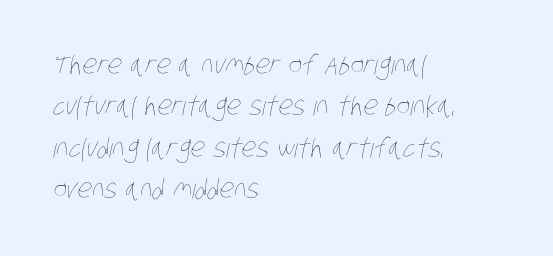
Q: Is the text bold? A: No.
Q: Is the text underlined? A: No.
Q: How is the paragraph aligned? A: Left-aligned.
Q: Is the spacing between letters normal or unusually wide? A: Normal.
Q: Is the spacing between lines tight, normal or loose? A: Normal.
